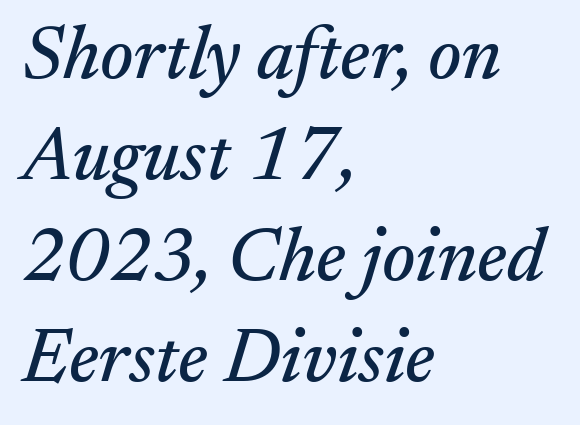
{"serif": "yes", "italic": "yes", "lean": "right", "slant_degrees": 17, "width": "normal", "stroke_contrast": "medium", "x_height": "small", "monospaced": "no", "underline": "no", "align": "left", "line_spacing": "normal", "line_spacing_ratio": 1.33, "letter_spacing": "normal", "letter_spacing_em": 0.0, "glyph_px": 76}
